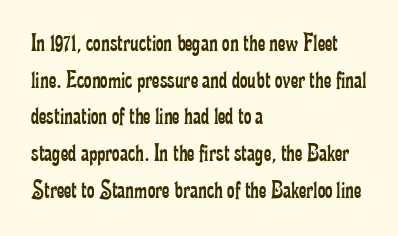
{"italic": "no", "bold": "no", "underline": "no", "align": "left", "line_spacing": "normal", "line_spacing_ratio": 1.41, "letter_spacing": "normal", "letter_spacing_em": 0.0, "glyph_px": 26}
